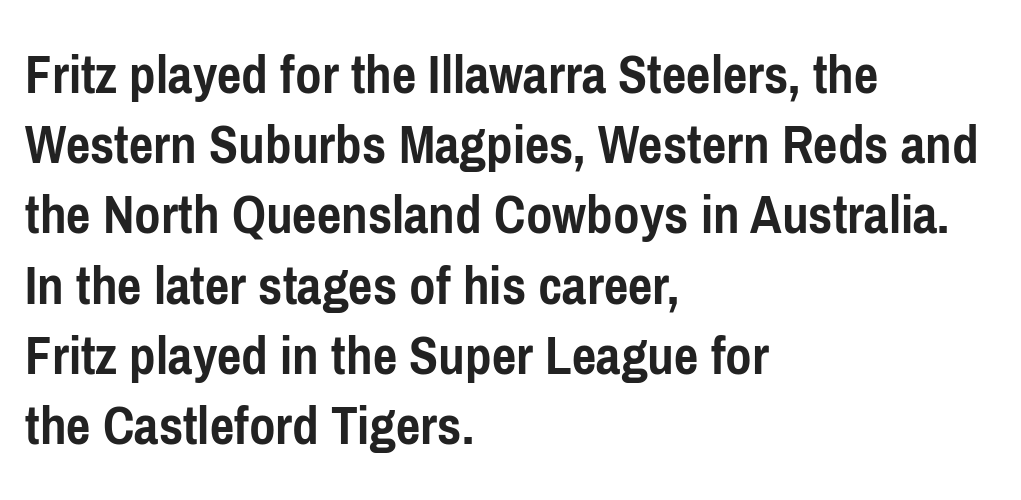
{"serif": "no", "italic": "no", "bold": "yes", "weight": "semibold", "width": "condensed", "stroke_contrast": "low", "x_height": "medium", "monospaced": "no", "underline": "no", "align": "left", "line_spacing_ratio": 1.21, "letter_spacing": "normal", "letter_spacing_em": 0.0, "glyph_px": 58}
